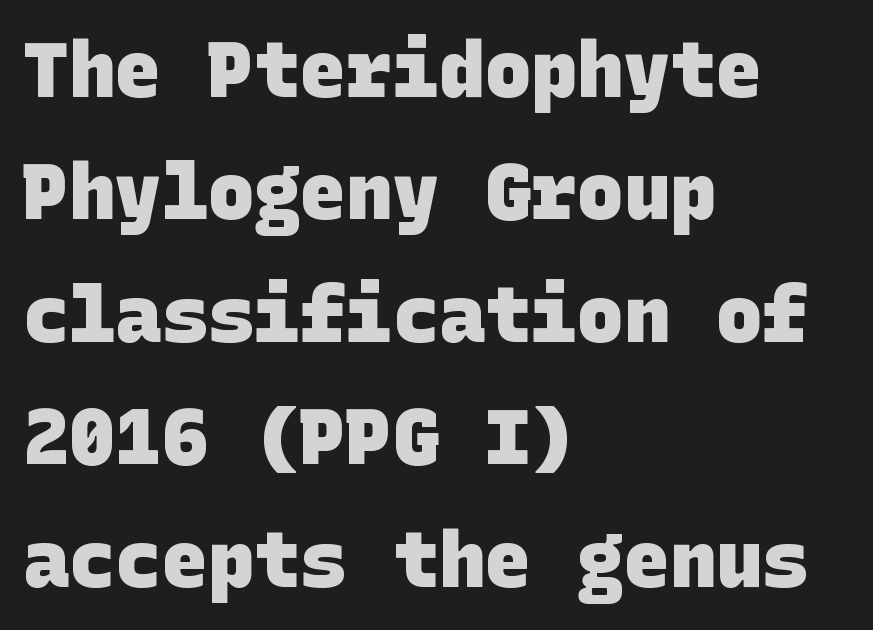
The rendering uses a bold face; every stroke is thick and dark. Is the block centered? No — it sits flush against the left margin. This sample uses a sans-serif face. This rendering leaves character spacing at its baseline value.
